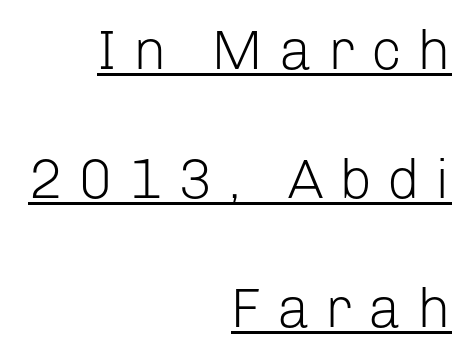
The image shows 56 px light sans-serif type, upright; set right-aligned, loose line spacing (2.3x), unusually wide letter spacing (+0.28 em), underlined; low stroke contrast and a medium x-height.
